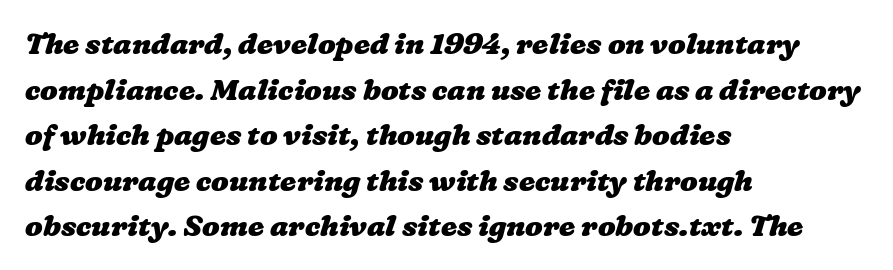
Compared with a centered layout, this one pins lines to the left instead. Each letter keeps its own natural width here, so spacing adapts to shape. Underline: absent. Vertical spacing — default. Strong, thick strokes mark this as bold type. This rendering leaves character spacing at its baseline value.
